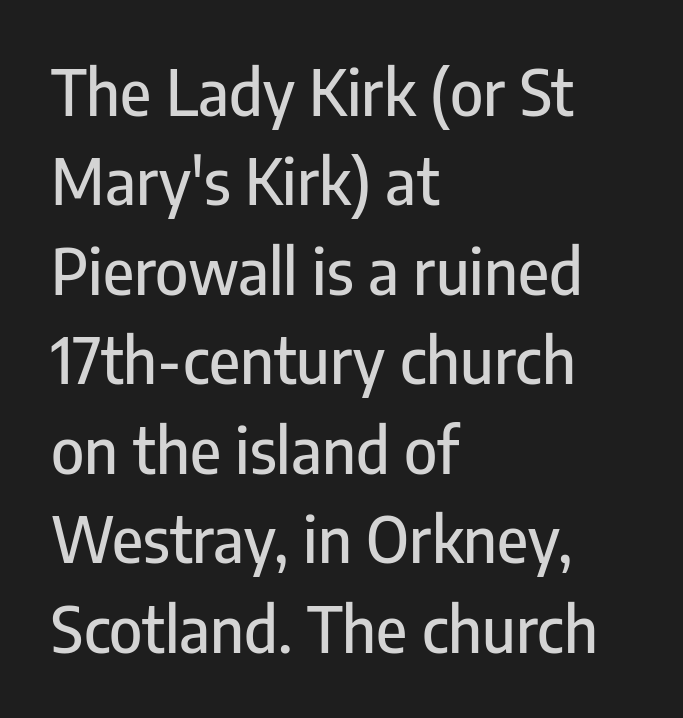
The typography opts for an upright posture over an oblique one. The rows are spaced the way most documents space them. Check under the words: just untouched page. A classic flush-left, rag-right setting is used for this passage.
